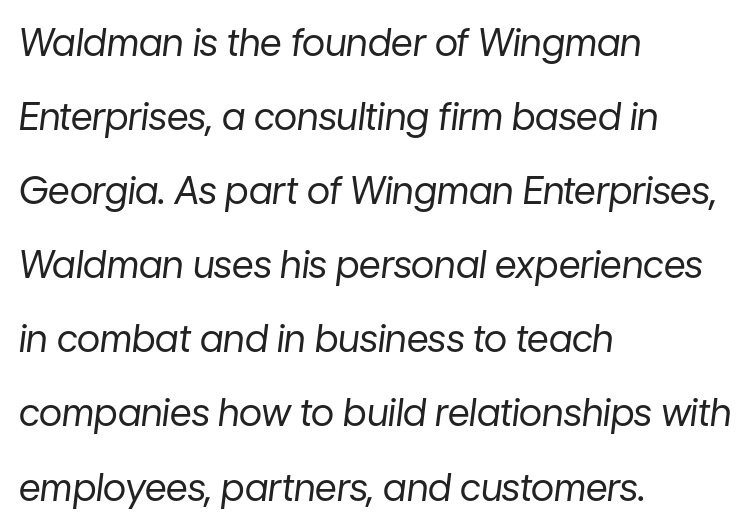
The image shows 38 px regular-weight type, italic (leaning right); set left-aligned, loose line spacing (1.95x), normal letter spacing, not underlined; low stroke contrast and a medium x-height.
